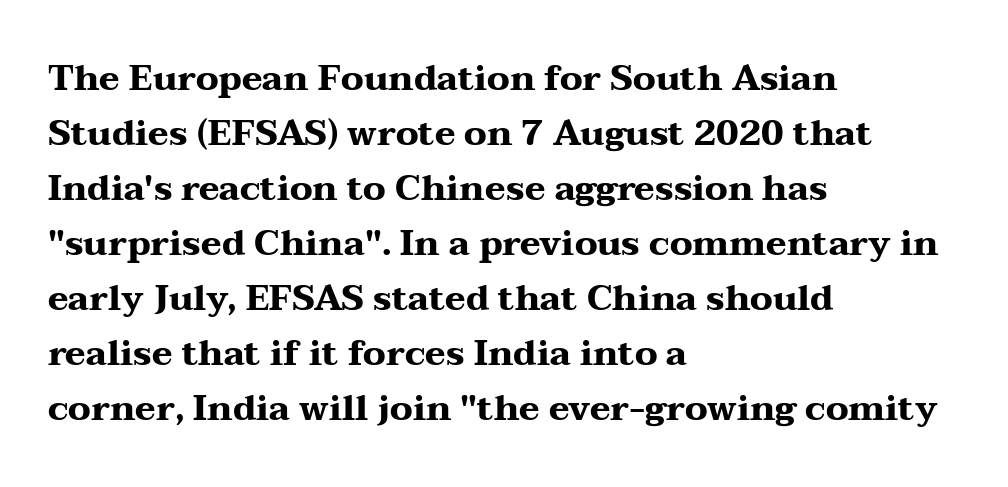
The image shows 35 px heavy, wide serif type, upright; set left-aligned, normal line spacing (1.57x), normal letter spacing, not underlined; medium stroke contrast and a medium x-height.
